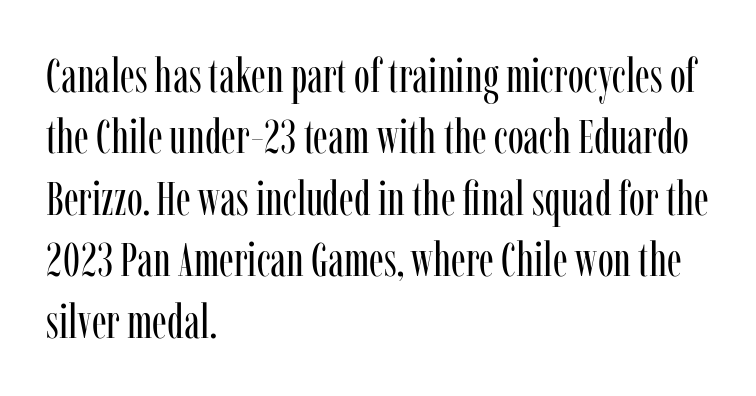
Descender tails drop into unmarked territory. No letter is thick-stroked: the sample isn't bold. Words appear dense and cohesive because spacing is normal. It's the straight-up-and-down kind of type. The space between consecutive lines is moderate. These lines are composed in type with serifs.
